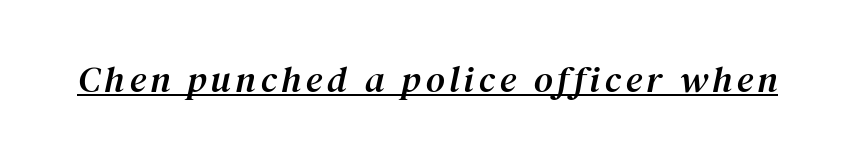
Q: Is the text italic (slanted)? A: Yes, it leans right by about 12 degrees.
Q: Is the typeface a serif or a sans-serif typeface? A: Serif.
Q: Is the text underlined? A: Yes.
Q: Width (condensed, normal, or wide)? A: Normal.
Q: Stroke contrast? A: Medium.
Q: x-height? A: Medium.
Q: Monospaced? A: No.
